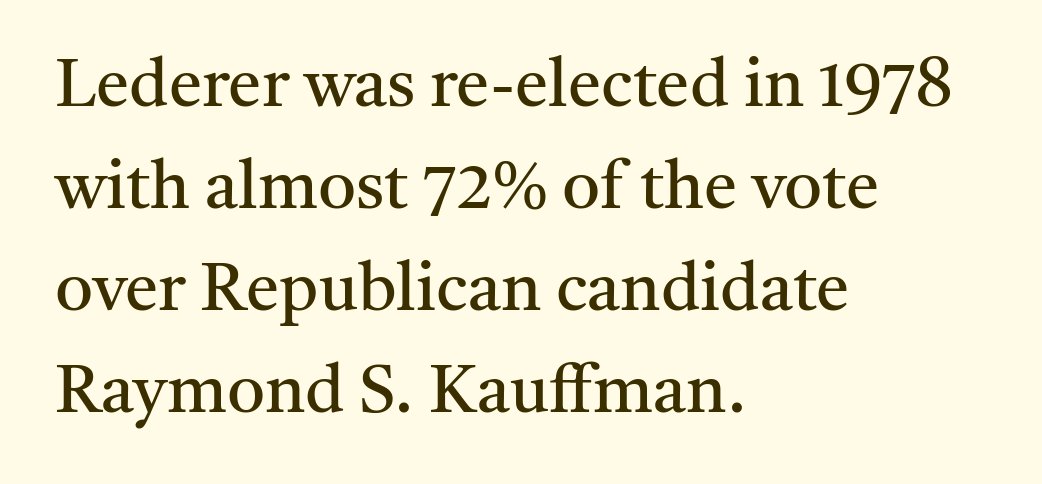
{"serif": "yes", "italic": "no", "bold": "no", "weight": "regular", "width": "normal", "stroke_contrast": "medium", "x_height": "medium", "monospaced": "no", "underline": "no", "align": "left", "line_spacing": "normal", "line_spacing_ratio": 1.52, "letter_spacing": "normal", "letter_spacing_em": 0.0, "glyph_px": 67}
